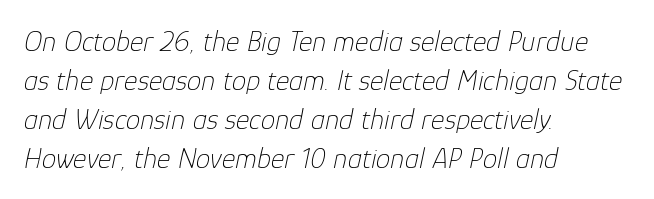
The image shows 29 px thin type, italic (leaning right); set left-aligned, normal line spacing (1.34x), normal letter spacing, not underlined; low stroke contrast and a medium x-height.
